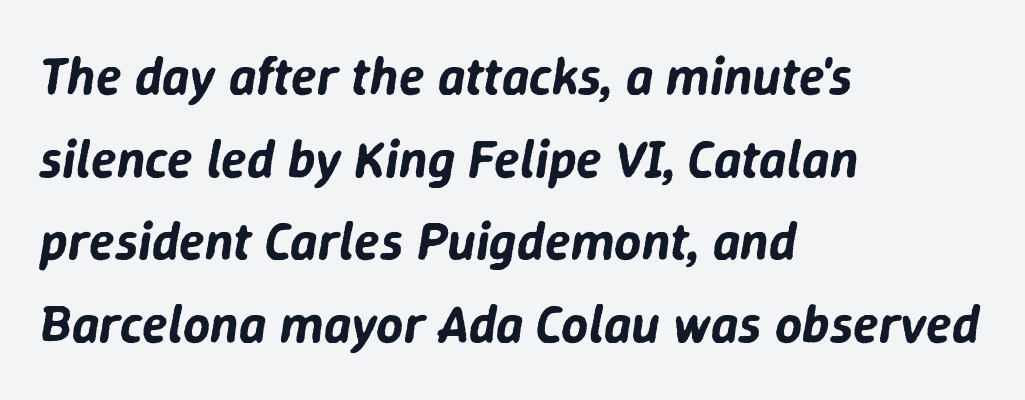
The passage shown leans; its letterforms are oblique. The line-height multiplier appears to be the usual default. Underline: absent. Look at the tracking — it's just the regular setting, nothing added.
